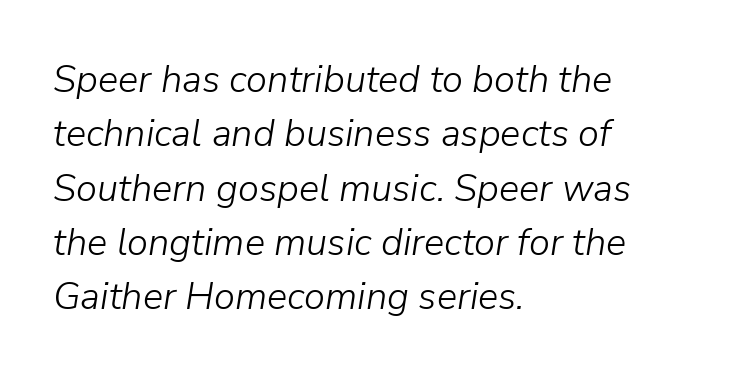
{"italic": "yes", "lean": "right", "slant_degrees": 9, "bold": "no", "weight": "light", "width": "normal", "stroke_contrast": "low", "x_height": "medium", "monospaced": "no", "underline": "no", "align": "left", "line_spacing": "normal", "line_spacing_ratio": 1.43, "letter_spacing": "normal", "letter_spacing_em": 0.0, "glyph_px": 38}
